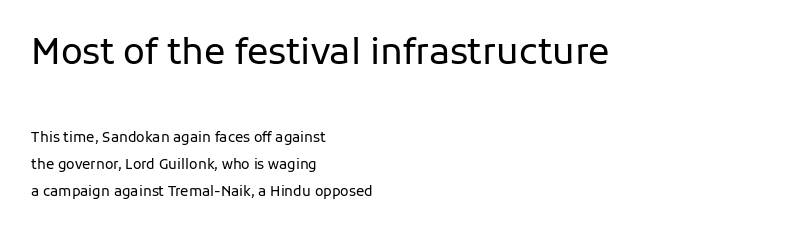
Q: Is the text bold? A: No.
Q: Is the text italic (slanted)? A: No, it is upright.
Q: Is the typeface a serif or a sans-serif typeface? A: Sans-serif.
Q: Is the text underlined? A: No.
Q: How is the paragraph aligned? A: Left-aligned.
Q: Is the spacing between letters normal or unusually wide? A: Normal.
Q: Is the spacing between lines tight, normal or loose? A: Loose.
Q: Which block of text is set in a larger size, the first (top) or the second (bottom)? A: The first (top) one.
Q: Width (condensed, normal, or wide)? A: Normal.
Q: Stroke contrast? A: Low.
Q: x-height? A: Medium.
Q: Monospaced? A: No.
